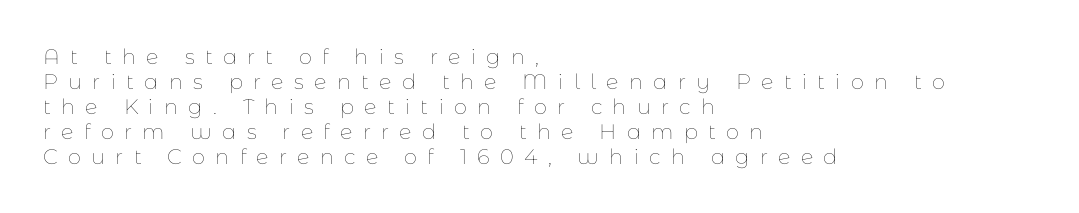
{"italic": "no", "bold": "no", "underline": "no", "align": "left", "line_spacing_ratio": 1.19, "letter_spacing": "wide", "letter_spacing_em": 0.49, "glyph_px": 21}
